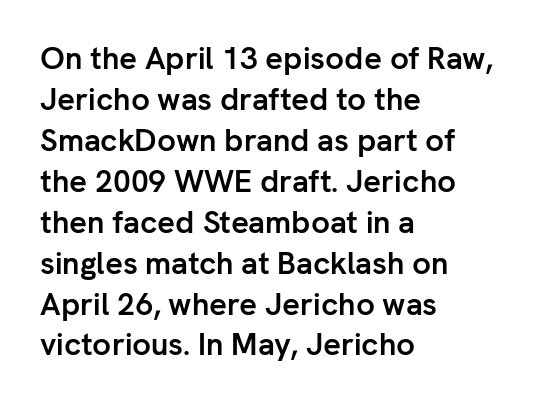
Q: Is the text bold? A: Yes.
Q: Is the text italic (slanted)? A: No, it is upright.
Q: Is the typeface a serif or a sans-serif typeface? A: Sans-serif.
Q: Is the text underlined? A: No.
Q: How is the paragraph aligned? A: Left-aligned.
Q: Is the spacing between letters normal or unusually wide? A: Normal.
Q: Is the spacing between lines tight, normal or loose? A: Normal.
Q: Width (condensed, normal, or wide)? A: Normal.
Q: Stroke contrast? A: Low.
Q: x-height? A: Medium.
Q: Monospaced? A: No.
